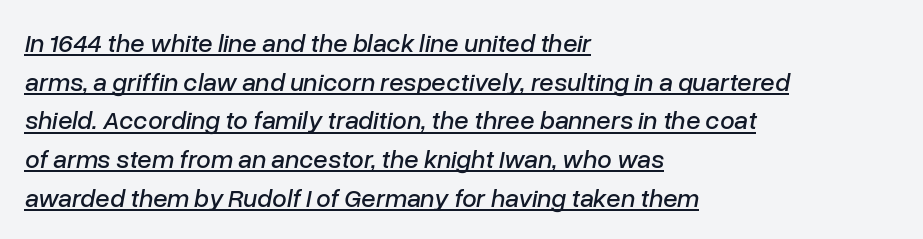
Does the lettering tilt? It does — this is italic. The rag falls on the right side of this text block. Each word holds together tightly as a unit, with standard inter-letter gaps. Has an underline been added? It has.
